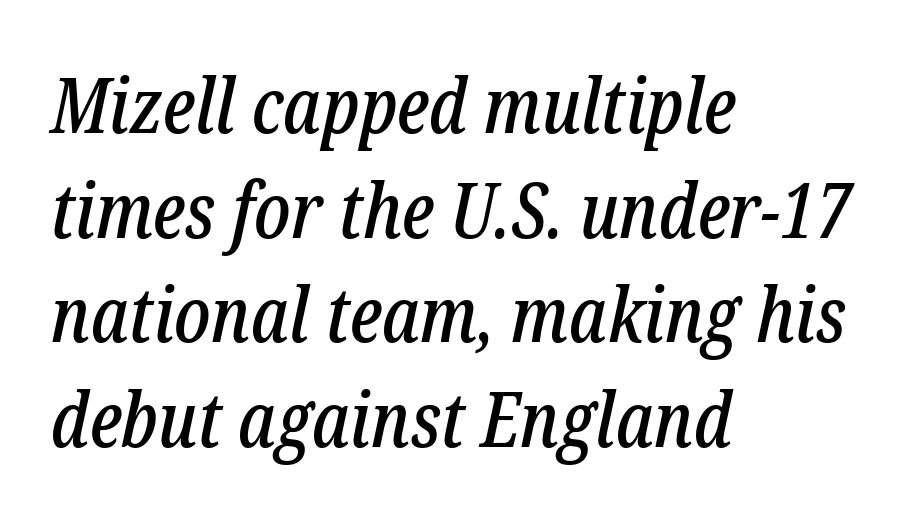
{"serif": "yes", "italic": "yes", "lean": "right", "slant_degrees": 12, "width": "condensed", "stroke_contrast": "low", "x_height": "medium", "monospaced": "no", "underline": "no", "align": "left", "line_spacing": "normal", "line_spacing_ratio": 1.36, "letter_spacing": "normal", "letter_spacing_em": 0.0, "glyph_px": 77}
